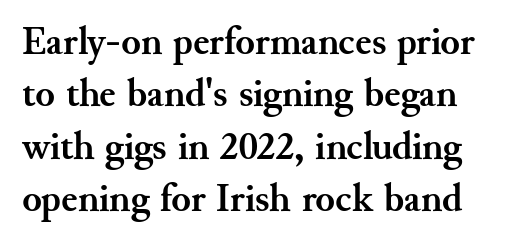
The image shows 40 px semibold serif type, upright; set normal line spacing (1.31x), normal letter spacing, not underlined; medium stroke contrast and a small x-height.
